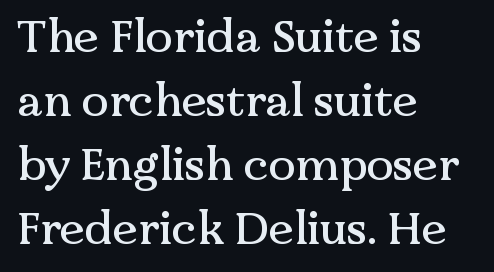
Q: Is the text italic (slanted)? A: No, it is upright.
Q: Is the typeface a serif or a sans-serif typeface? A: Serif.
Q: Is the text underlined? A: No.
Q: How is the paragraph aligned? A: Left-aligned.
Q: Is the spacing between letters normal or unusually wide? A: Normal.
Q: Is the spacing between lines tight, normal or loose? A: Normal.
Q: Width (condensed, normal, or wide)? A: Normal.
Q: Stroke contrast? A: Medium.
Q: x-height? A: Medium.
Q: Monospaced? A: No.
